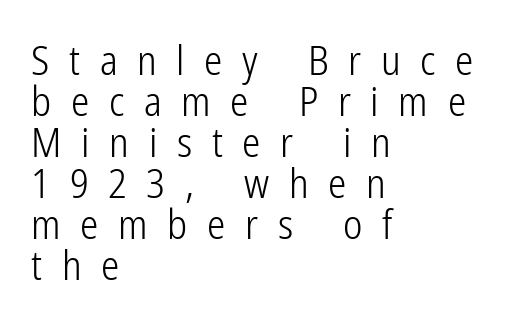
Q: Is the text bold? A: No.
Q: Is the text italic (slanted)? A: No, it is upright.
Q: Is the typeface a serif or a sans-serif typeface? A: Sans-serif.
Q: Is the text underlined? A: No.
Q: How is the paragraph aligned? A: Left-aligned.
Q: Is the spacing between letters normal or unusually wide? A: Unusually wide.
Q: Is the spacing between lines tight, normal or loose? A: Tight.
Q: Width (condensed, normal, or wide)? A: Condensed.
Q: Stroke contrast? A: Low.
Q: x-height? A: Medium.
Q: Monospaced? A: No.
